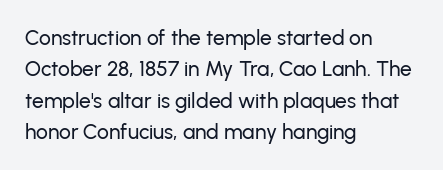
Q: Is the text italic (slanted)? A: No, it is upright.
Q: Is the text underlined? A: No.
Q: How is the paragraph aligned? A: Left-aligned.
Q: Is the spacing between letters normal or unusually wide? A: Normal.
Q: Is the spacing between lines tight, normal or loose? A: Normal.
